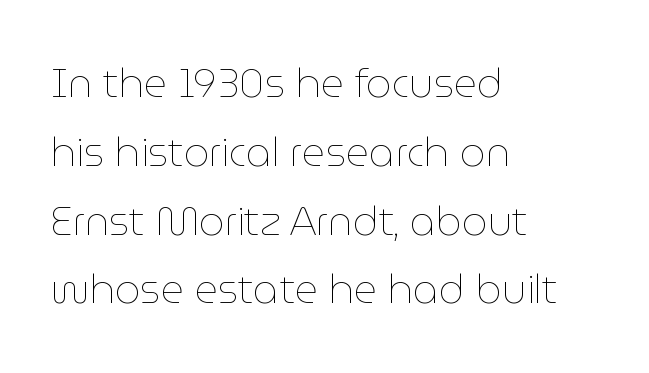
Q: Is the text bold? A: No.
Q: Is the text italic (slanted)? A: No, it is upright.
Q: Is the text underlined? A: No.
Q: How is the paragraph aligned? A: Left-aligned.
Q: Is the spacing between letters normal or unusually wide? A: Normal.
Q: Width (condensed, normal, or wide)? A: Normal.
Q: Stroke contrast? A: Low.
Q: x-height? A: Medium.
Q: Monospaced? A: No.
